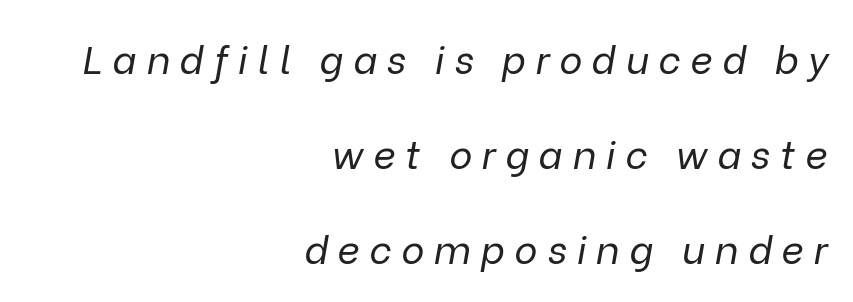
{"italic": "yes", "lean": "right", "slant_degrees": 9, "bold": "no", "weight": "regular", "width": "normal", "stroke_contrast": "low", "x_height": "medium", "monospaced": "no", "underline": "no", "align": "right", "line_spacing": "loose", "line_spacing_ratio": 2.43, "letter_spacing": "wide", "letter_spacing_em": 0.25, "glyph_px": 39}
